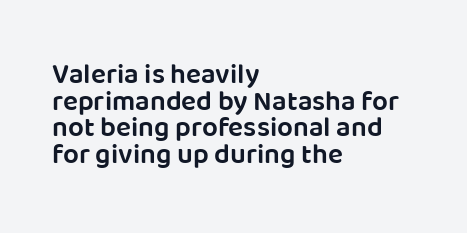
This is the regular roman posture of the typeface. Proportional: the letters do not fall into vertical columns. This rendering uses left alignment, leaving the right contour irregular. Successive baselines arrive quickly, one right under another. The letterforms sit shoulder to shoulder at normal distance.
